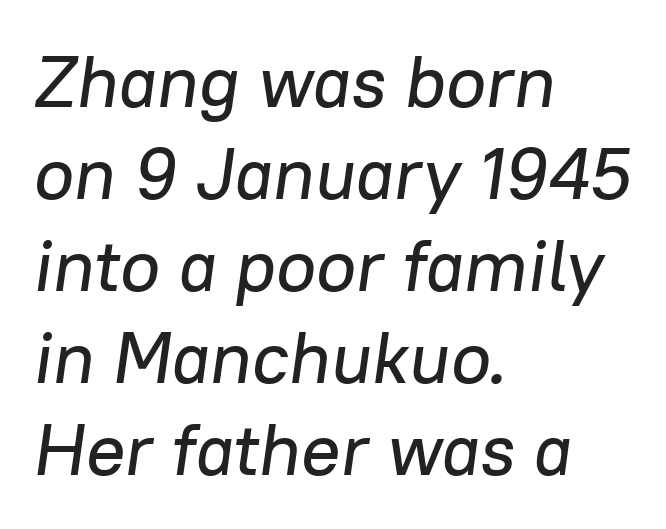
Q: Is the text italic (slanted)? A: Yes, it leans right by about 8 degrees.
Q: Is the text underlined? A: No.
Q: How is the paragraph aligned? A: Left-aligned.
Q: Is the spacing between letters normal or unusually wide? A: Normal.
Q: Is the spacing between lines tight, normal or loose? A: Normal.
Q: Width (condensed, normal, or wide)? A: Normal.
Q: Stroke contrast? A: Low.
Q: x-height? A: Medium.
Q: Monospaced? A: No.
